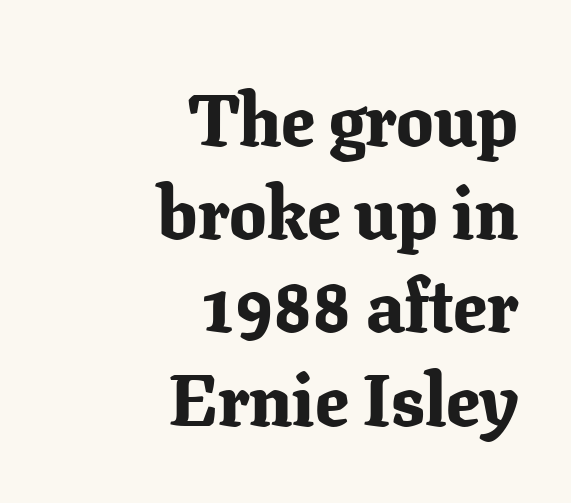
The image shows 74 px bold serif type, upright; set right-aligned, normal line spacing (1.26x), normal letter spacing, not underlined; low stroke contrast and a medium x-height.
